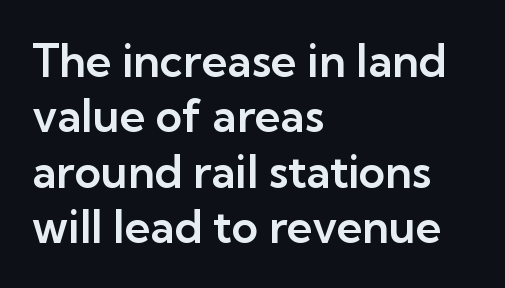
Q: Is the text italic (slanted)? A: No, it is upright.
Q: Is the typeface a serif or a sans-serif typeface? A: Sans-serif.
Q: Is the text underlined? A: No.
Q: How is the paragraph aligned? A: Left-aligned.
Q: Is the spacing between letters normal or unusually wide? A: Normal.
Q: Width (condensed, normal, or wide)? A: Normal.
Q: Stroke contrast? A: Low.
Q: x-height? A: Medium.
Q: Monospaced? A: No.
